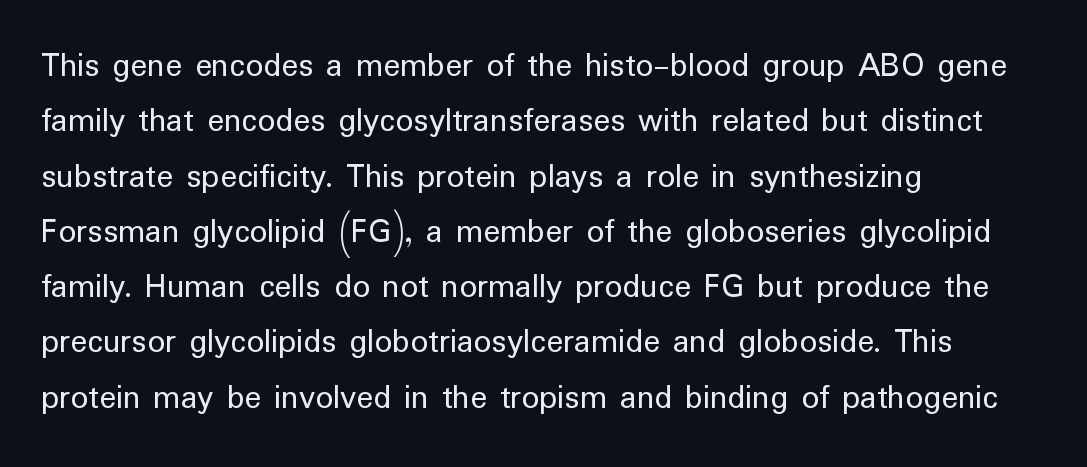
The letters stand straight up with perfectly vertical stems. A classic flush-left, rag-right setting is used for this passage. The passage shown is typed in a proportional face where columns would drift. Nothing sits at the stroke ends, so this counts as sans-serif. Decoration check: the copy has no underline.
